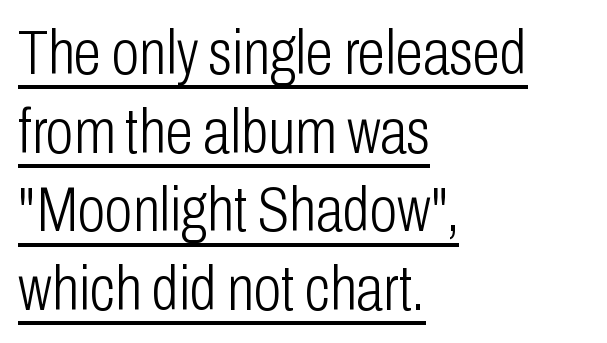
The image shows 63 px light, condensed sans-serif type, upright; set left-aligned, normal line spacing (1.25x), normal letter spacing, underlined; low stroke contrast and a medium x-height.
